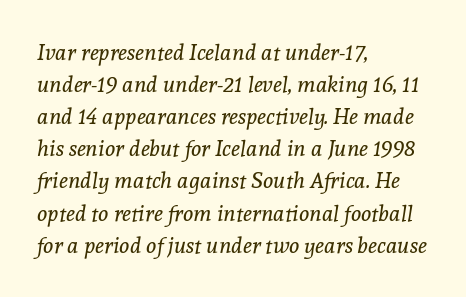
Would a proofreader flag this as italicized? Yes. Rows of type keep a routine distance in the vertical direction. Compared with a centered layout, this one pins lines to the left instead. The baseline area is clear. The font sits on the lighter half of the weight spectrum, regular included. The passage shown has conventional tracking throughout.
